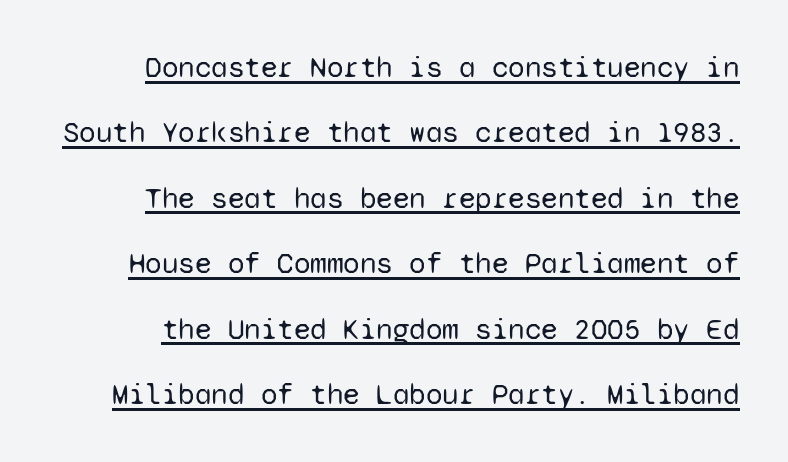
The image shows 30 px regular-weight sans-serif type, upright, monospaced; set loose line spacing (2.18x), normal letter spacing, underlined; low stroke contrast and a medium x-height.
